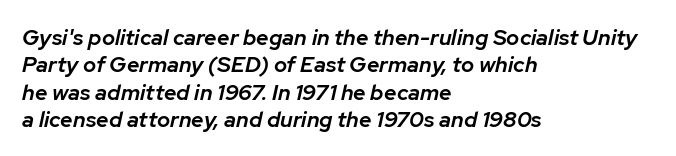
Semibold letterforms, between regular and bold. The lettering tilts uniformly, giving the passage an italic look. The passage is arranged the way most books set body copy — flush left. The gaps between neighbouring characters are ordinary and unremarkable. This rendering features lettering with no underline.
